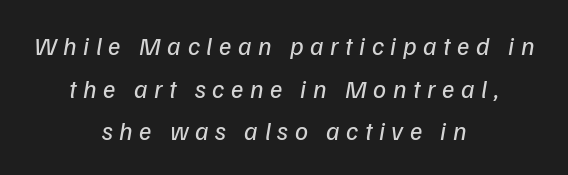
Only glyphs here, with clear space below each row. Horizontal alignment here is central, giving a formal, balanced look. Caption: expanded tracking, letters set apart. Slant detected: the letters are inclined.
